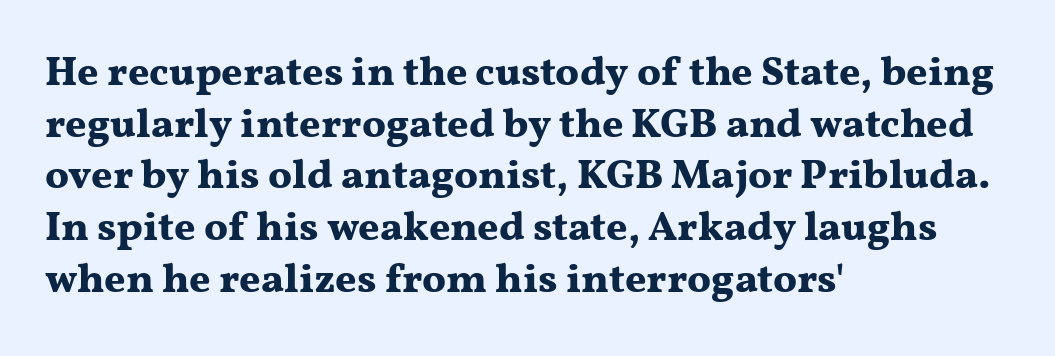
Q: Is the text bold? A: Yes.
Q: Is the text italic (slanted)? A: No, it is upright.
Q: Is the typeface a serif or a sans-serif typeface? A: Serif.
Q: Is the text underlined? A: No.
Q: How is the paragraph aligned? A: Left-aligned.
Q: Is the spacing between letters normal or unusually wide? A: Normal.
Q: Is the spacing between lines tight, normal or loose? A: Normal.
Q: Width (condensed, normal, or wide)? A: Wide.
Q: Stroke contrast? A: Medium.
Q: x-height? A: Medium.
Q: Monospaced? A: No.
